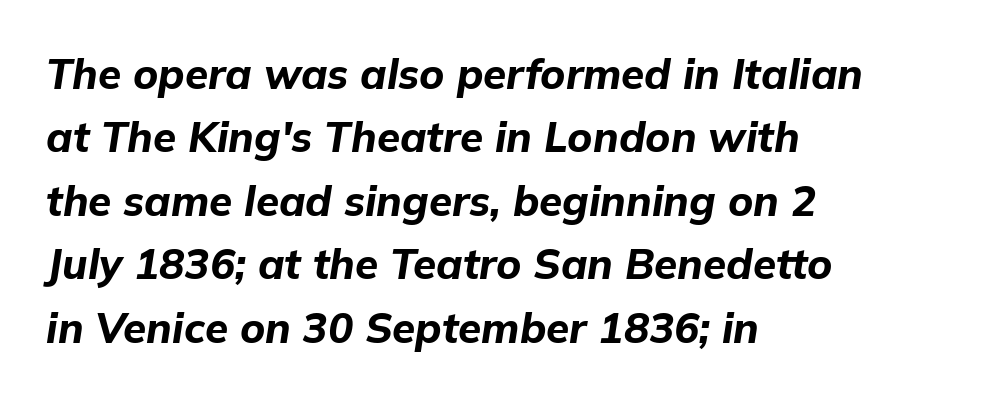
Q: Is the text bold? A: Yes.
Q: Is the text italic (slanted)? A: Yes, it leans right by about 9 degrees.
Q: Is the text underlined? A: No.
Q: How is the paragraph aligned? A: Left-aligned.
Q: Is the spacing between letters normal or unusually wide? A: Normal.
Q: Is the spacing between lines tight, normal or loose? A: Normal.
Q: Width (condensed, normal, or wide)? A: Normal.
Q: Stroke contrast? A: Low.
Q: x-height? A: Medium.
Q: Monospaced? A: No.
